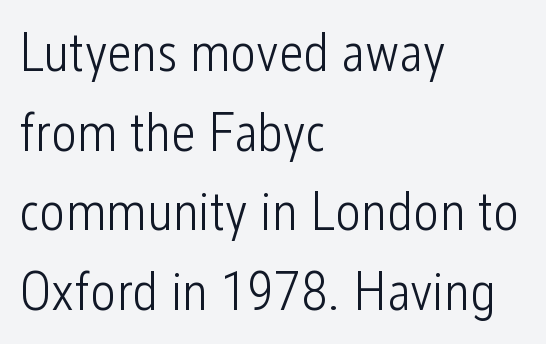
The image shows 55 px light, condensed sans-serif type, upright; set left-aligned, normal line spacing (1.45x), normal letter spacing, not underlined; low stroke contrast and a medium x-height.
